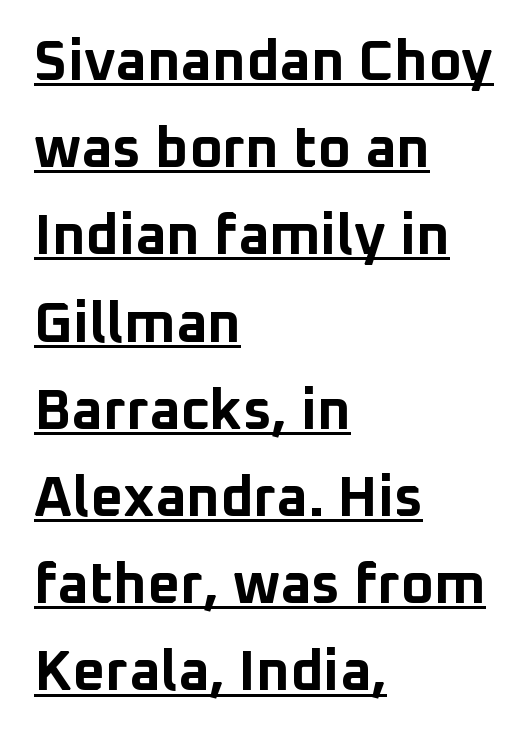
{"serif": "no", "italic": "no", "bold": "yes", "weight": "bold", "width": "normal", "stroke_contrast": "low", "x_height": "medium", "monospaced": "no", "underline": "yes", "align": "left", "line_spacing": "normal", "line_spacing_ratio": 1.53, "letter_spacing": "normal", "letter_spacing_em": 0.0, "glyph_px": 57}
